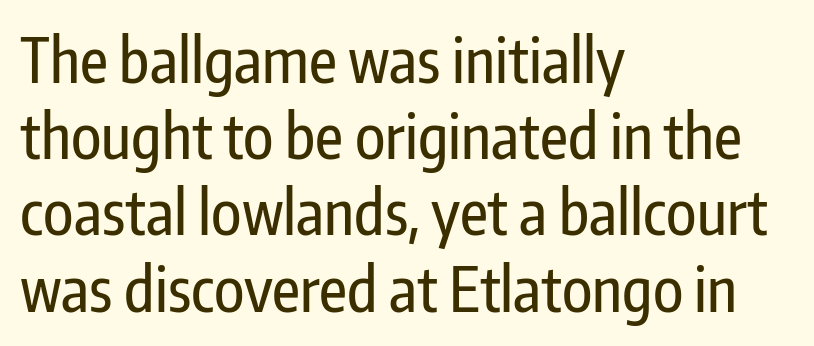
The glyphs in this specimen are sans serif. Style check: upright. In CSS terms this would be text-align: left. Inter-character spacing is left at the font's built-in metrics. A typesetter would call this proportional, since set widths differ per character.
